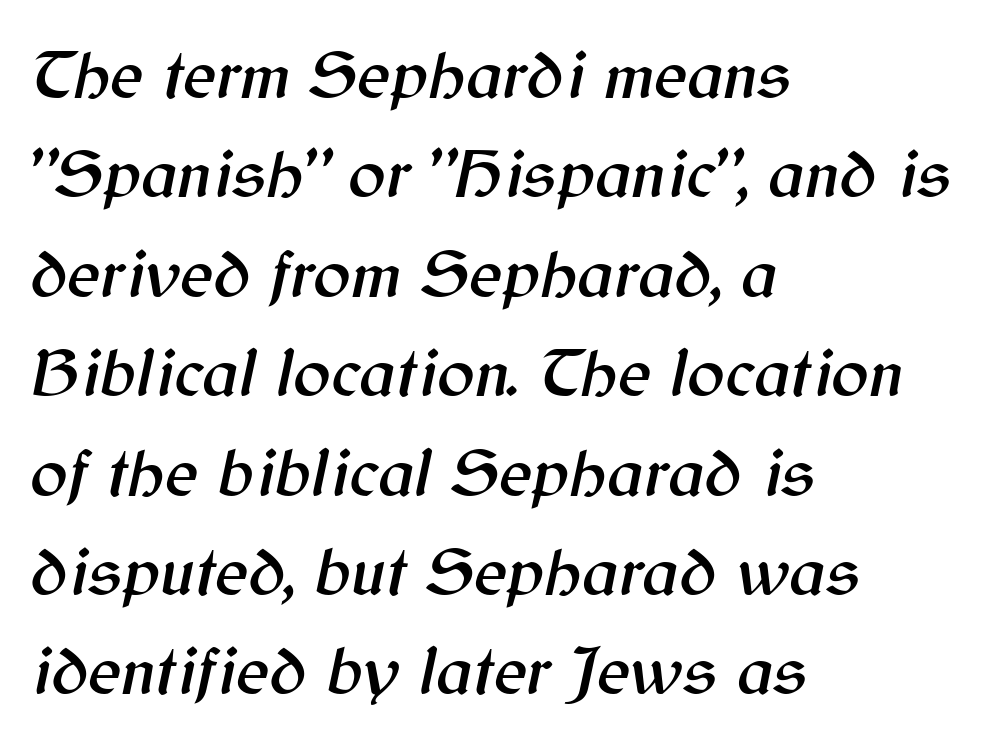
Q: Is the text italic (slanted)? A: Yes, it leans right by about 12 degrees.
Q: Is the text underlined? A: No.
Q: How is the paragraph aligned? A: Left-aligned.
Q: Is the spacing between letters normal or unusually wide? A: Normal.
Q: Is the spacing between lines tight, normal or loose? A: Normal.
Q: Width (condensed, normal, or wide)? A: Normal.
Q: Stroke contrast? A: Medium.
Q: x-height? A: Medium.
Q: Monospaced? A: No.
